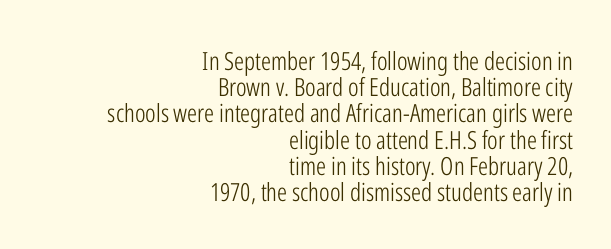
{"italic": "no", "bold": "no", "underline": "no", "align": "right", "line_spacing": "tight", "line_spacing_ratio": 1.05, "letter_spacing": "normal", "letter_spacing_em": 0.0, "glyph_px": 25}
